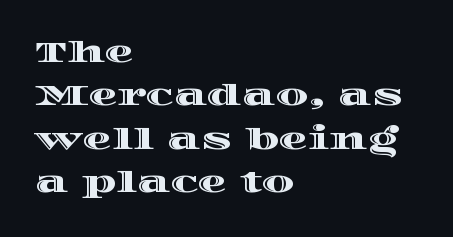
{"italic": "no", "width": "wide", "x_height": "large", "monospaced": "no", "underline": "no", "align": "left", "line_spacing": "normal", "line_spacing_ratio": 1.5, "letter_spacing": "normal", "letter_spacing_em": 0.0, "glyph_px": 29}
